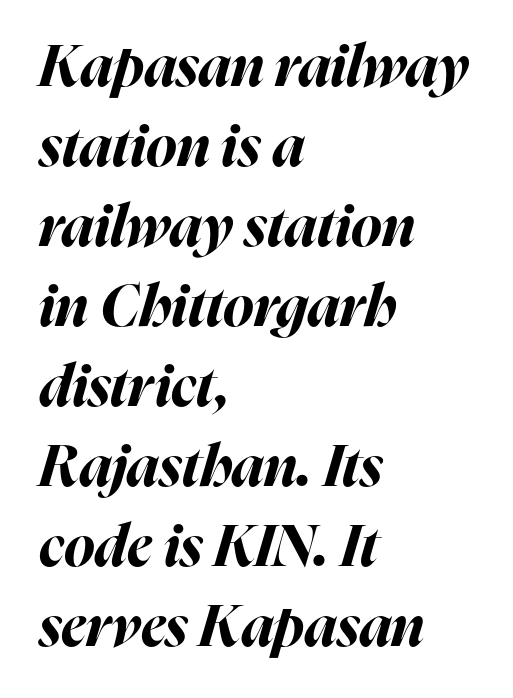
Q: Is the text bold? A: Yes.
Q: Is the text italic (slanted)? A: Yes, it leans right by about 16 degrees.
Q: Is the text underlined? A: No.
Q: How is the paragraph aligned? A: Left-aligned.
Q: Is the spacing between letters normal or unusually wide? A: Normal.
Q: Is the spacing between lines tight, normal or loose? A: Normal.
Q: Width (condensed, normal, or wide)? A: Normal.
Q: Stroke contrast? A: High.
Q: x-height? A: Medium.
Q: Monospaced? A: No.
